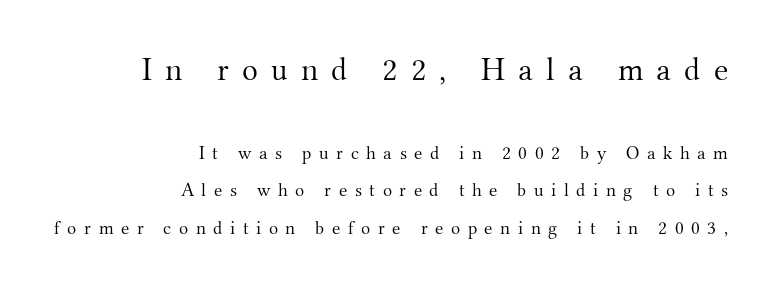
{"serif": "yes", "italic": "no", "bold": "no", "weight": "light", "width": "normal", "stroke_contrast": "medium", "x_height": "small", "monospaced": "no", "underline": "no", "align": "right", "line_spacing": "loose", "line_spacing_ratio": 1.98, "letter_spacing": "wide", "letter_spacing_em": 0.4, "larger_block": "first", "size_ratio": 1.74, "glyph_px": 33}
